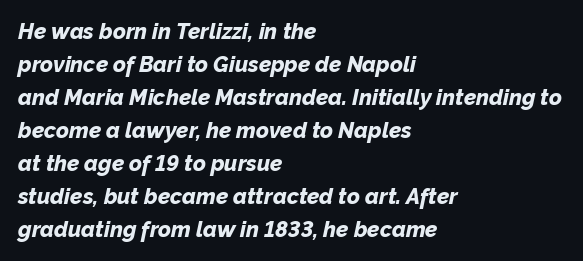
Q: Is the text bold? A: Yes.
Q: Is the text italic (slanted)? A: Yes, it leans right by about 12 degrees.
Q: Is the text underlined? A: No.
Q: How is the paragraph aligned? A: Left-aligned.
Q: Is the spacing between letters normal or unusually wide? A: Normal.
Q: Is the spacing between lines tight, normal or loose? A: Normal.
